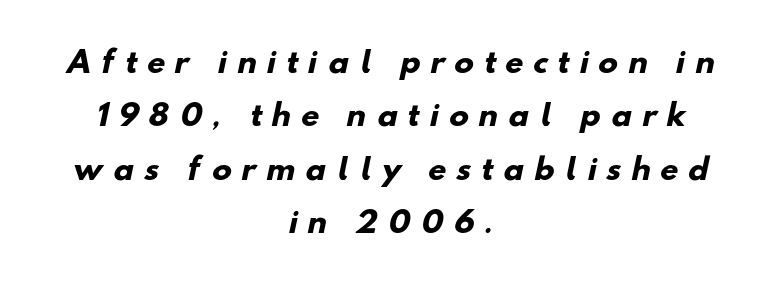
The image shows 29 px heavy sans-serif type; set centered, line spacing 1.84x, unusually wide letter spacing (+0.35 em), not underlined; low stroke contrast and a small x-height.
